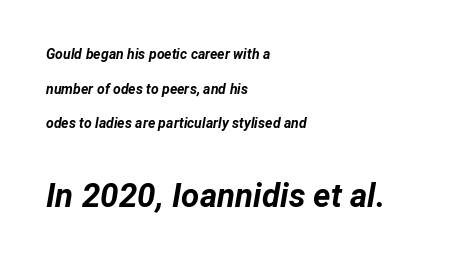
Q: Is the text bold? A: Yes.
Q: Is the text italic (slanted)? A: Yes, it leans right by about 12 degrees.
Q: Is the text underlined? A: No.
Q: How is the paragraph aligned? A: Left-aligned.
Q: Is the spacing between letters normal or unusually wide? A: Normal.
Q: Is the spacing between lines tight, normal or loose? A: Loose.
Q: Which block of text is set in a larger size, the first (top) or the second (bottom)? A: The second (bottom) one.
Q: Width (condensed, normal, or wide)? A: Normal.
Q: Stroke contrast? A: Low.
Q: x-height? A: Medium.
Q: Monospaced? A: No.
